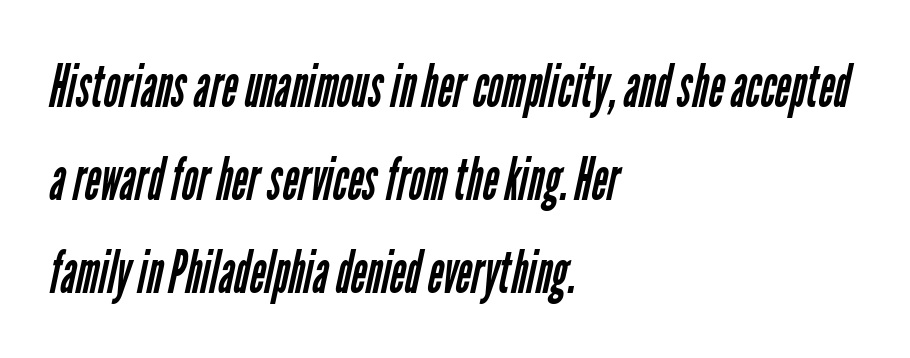
{"serif": "no", "bold": "no", "weight": "regular", "width": "condensed", "stroke_contrast": "low", "x_height": "medium", "monospaced": "no", "underline": "no", "align": "left", "line_spacing": "normal", "line_spacing_ratio": 1.55, "letter_spacing": "normal", "letter_spacing_em": 0.0, "glyph_px": 60}
